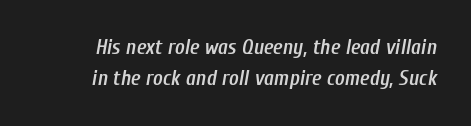
The image shows 21 px text type, italic (leaning right); set normal line spacing (1.46x), normal letter spacing, not underlined.
